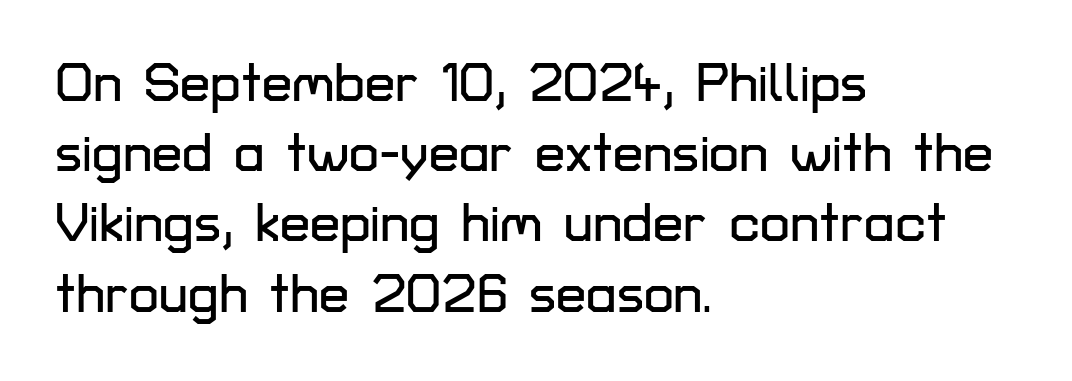
{"serif": "no", "italic": "no", "width": "normal", "stroke_contrast": "low", "x_height": "medium", "monospaced": "no", "underline": "no", "align": "left", "line_spacing": "normal", "line_spacing_ratio": 1.3, "letter_spacing": "normal", "letter_spacing_em": 0.0, "glyph_px": 54}
